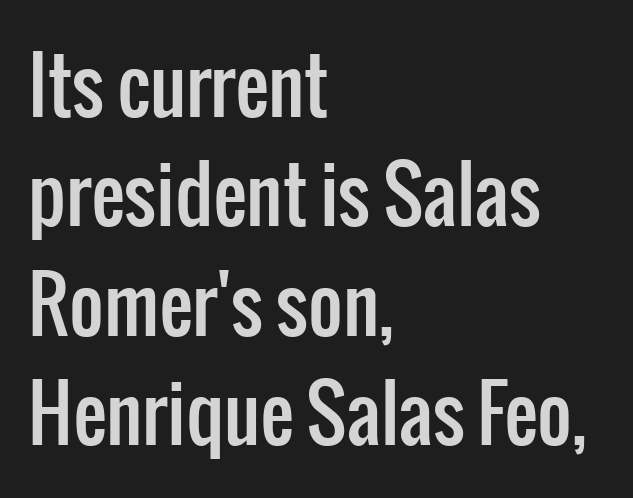
The image shows 75 px condensed sans-serif type, upright; set left-aligned, normal line spacing (1.46x), normal letter spacing, not underlined; low stroke contrast and a medium x-height.
